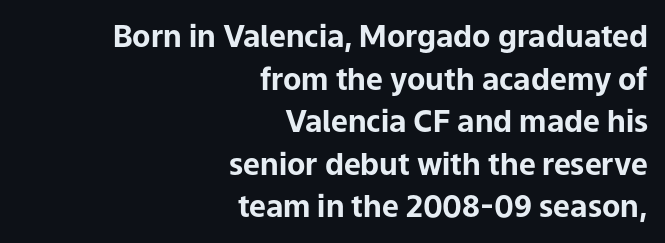
Q: Is the text bold? A: Yes.
Q: Is the text italic (slanted)? A: No, it is upright.
Q: Is the typeface a serif or a sans-serif typeface? A: Sans-serif.
Q: Is the text underlined? A: No.
Q: How is the paragraph aligned? A: Right-aligned.
Q: Is the spacing between letters normal or unusually wide? A: Normal.
Q: Is the spacing between lines tight, normal or loose? A: Normal.
Q: Width (condensed, normal, or wide)? A: Normal.
Q: Stroke contrast? A: Low.
Q: x-height? A: Medium.
Q: Monospaced? A: No.
